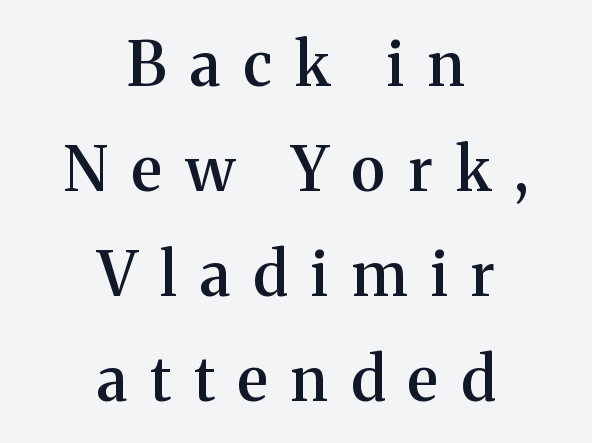
{"serif": "yes", "italic": "no", "bold": "semi", "weight": "semibold", "width": "normal", "stroke_contrast": "medium", "x_height": "medium", "monospaced": "no", "underline": "no", "align": "center", "line_spacing_ratio": 1.72, "letter_spacing": "wide", "letter_spacing_em": 0.38, "glyph_px": 61}
